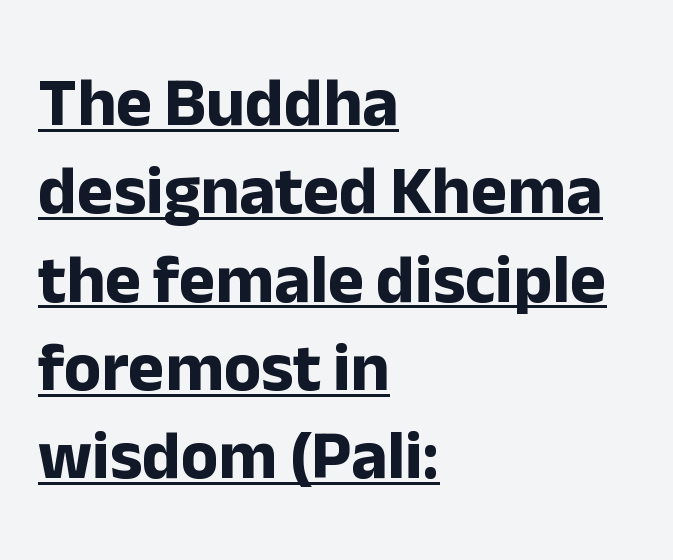
The image shows 69 px bold sans-serif type, upright; set left-aligned, normal line spacing (1.28x), normal letter spacing, underlined; low stroke contrast and a medium x-height.
